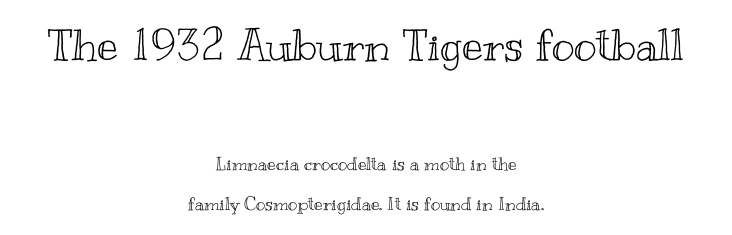
Q: Is the text italic (slanted)? A: No, it is upright.
Q: Is the text underlined? A: No.
Q: How is the paragraph aligned? A: Centered.
Q: Is the spacing between letters normal or unusually wide? A: Normal.
Q: Is the spacing between lines tight, normal or loose? A: Loose.
Q: Which block of text is set in a larger size, the first (top) or the second (bottom)? A: The first (top) one.
Q: Width (condensed, normal, or wide)? A: Wide.
Q: x-height? A: Small.
Q: Monospaced? A: No.
